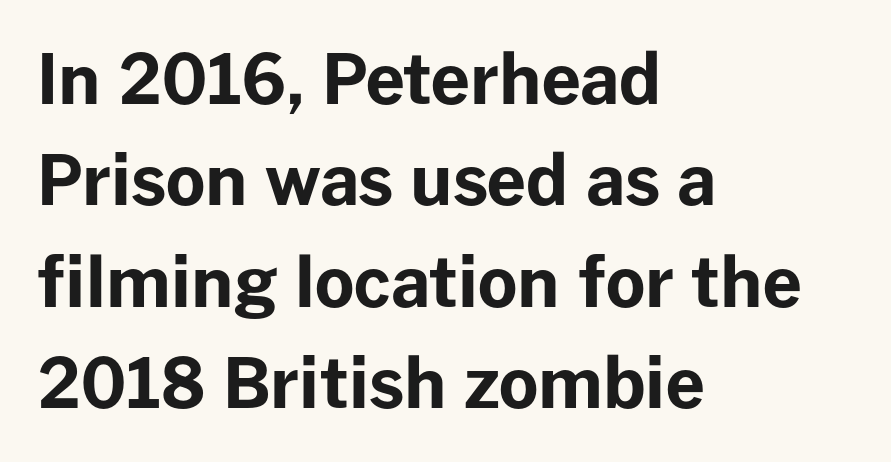
{"serif": "no", "italic": "no", "bold": "yes", "weight": "bold", "width": "normal", "stroke_contrast": "low", "x_height": "medium", "monospaced": "no", "underline": "no", "align": "left", "line_spacing": "normal", "line_spacing_ratio": 1.47, "letter_spacing": "normal", "letter_spacing_em": 0.0, "glyph_px": 69}
